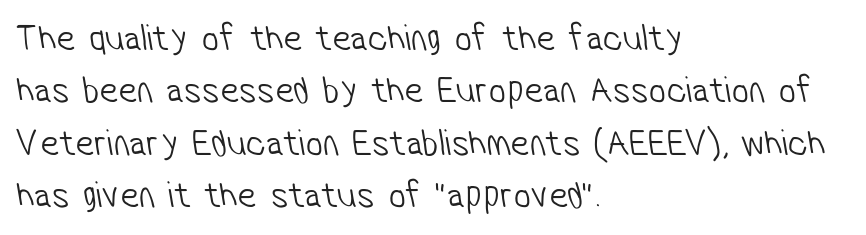
These lines are composed in type without serifs. Here the designer chose a conventional face with non-uniform glyph widths. Stroke mass is kept to a normal reading level or below. Notice how the passage keeps a crisp vertical edge on the left only. These lines sit exactly where default settings would place them.
